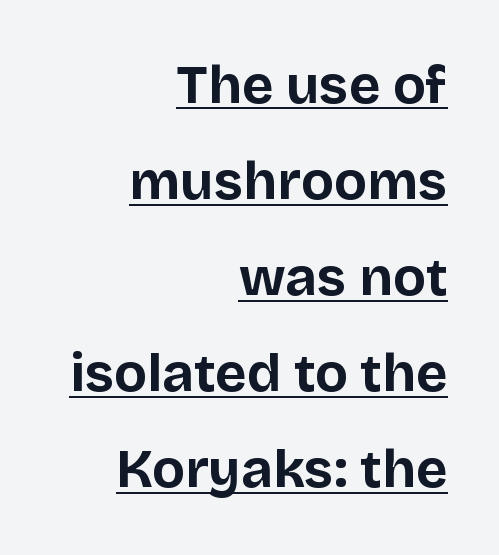
The face used here appears with an underline applied. I'd call this a sans setting — the letters go barefoot. Leftover space on each line is placed entirely before the opening word. Heavy, bold letterforms.
